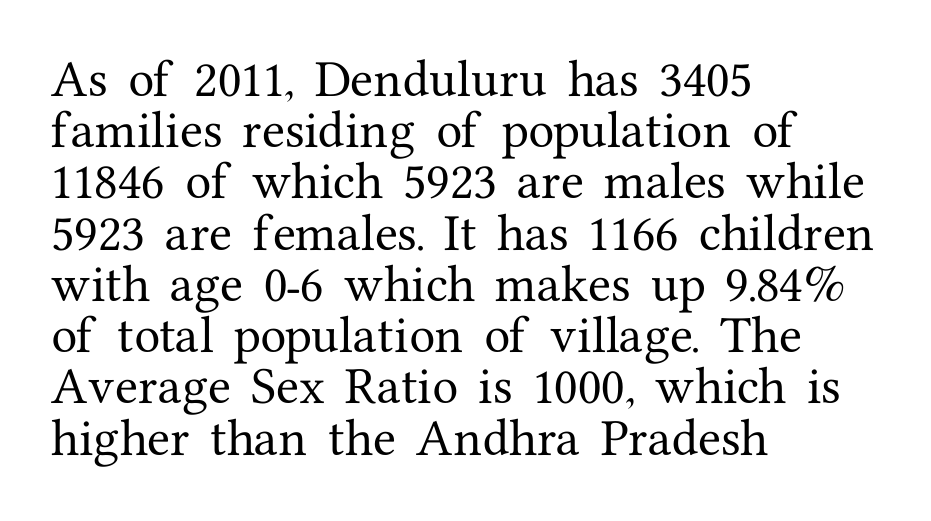
Leftover space on each line is placed entirely after the last word. Note: serifs present on the glyphs. In terms of letterspacing, this is plain default setting. This is the regular roman posture of the typeface.
